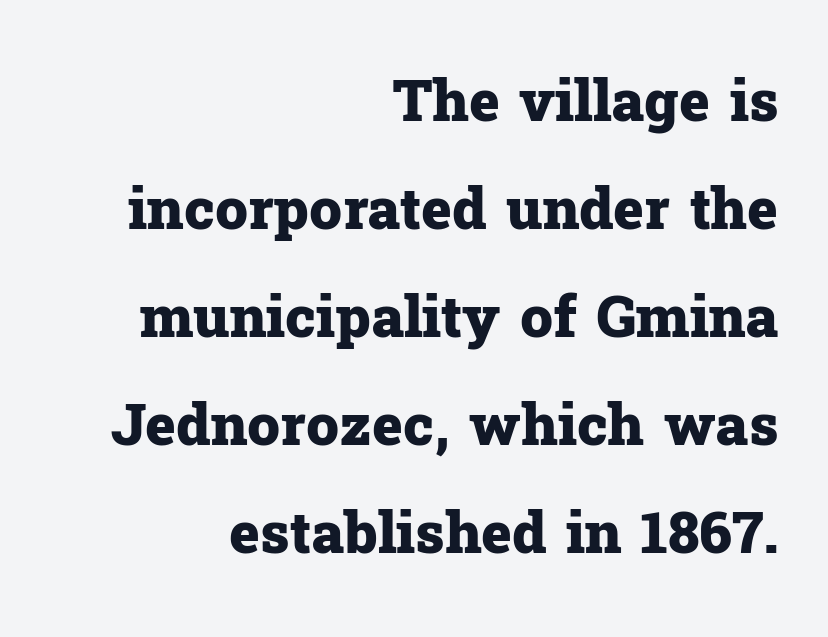
{"serif": "yes", "italic": "no", "bold": "yes", "weight": "heavy", "width": "normal", "stroke_contrast": "low", "x_height": "medium", "monospaced": "no", "underline": "no", "align": "right", "line_spacing_ratio": 1.86, "letter_spacing": "normal", "letter_spacing_em": 0.0, "glyph_px": 58}
